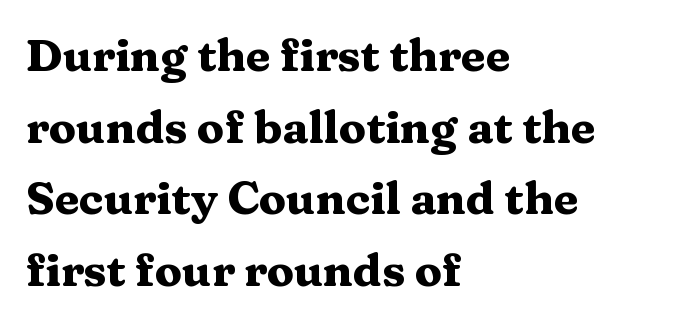
The image shows 45 px heavy, wide serif type, upright; set left-aligned, normal line spacing (1.59x), normal letter spacing, not underlined; medium stroke contrast and a medium x-height.
